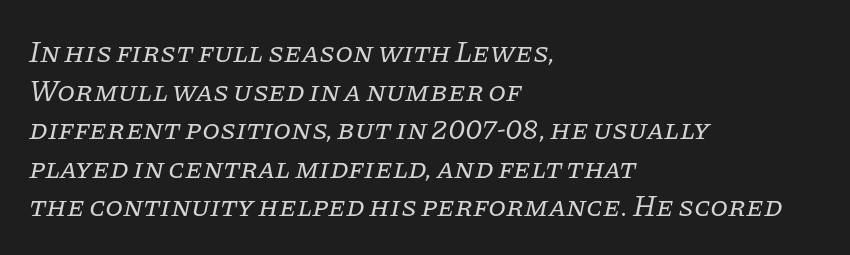
{"serif": "yes", "italic": "yes", "lean": "right", "slant_degrees": 11, "bold": "no", "weight": "regular", "width": "normal", "stroke_contrast": "low", "x_height": "large", "monospaced": "no", "underline": "no", "align": "left", "line_spacing": "normal", "line_spacing_ratio": 1.33, "letter_spacing": "normal", "letter_spacing_em": 0.0, "glyph_px": 29}
